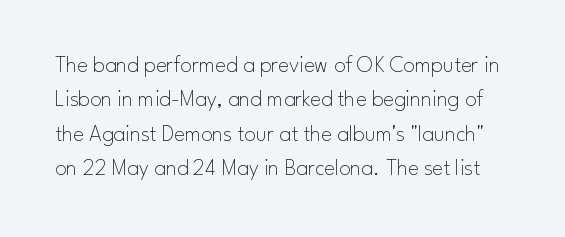
Q: Is the text bold? A: No.
Q: Is the text italic (slanted)? A: No, it is upright.
Q: Is the text underlined? A: No.
Q: Is the spacing between letters normal or unusually wide? A: Normal.
Q: Is the spacing between lines tight, normal or loose? A: Normal.
